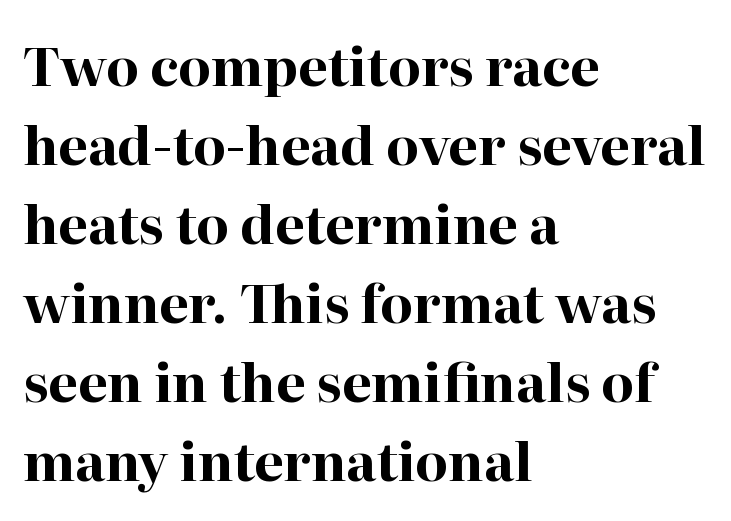
Ordinary non-slanted type is in use. Does the copy run flush right? No — it runs flush left. Glance below the letters and you will spot only blank space. Observe the ordinary spacing: letters are neighbours, not strangers. Evenly set lines give the paragraph a standard silhouette. Look at the bottom of the vertical strokes: they flare into serifs here.
